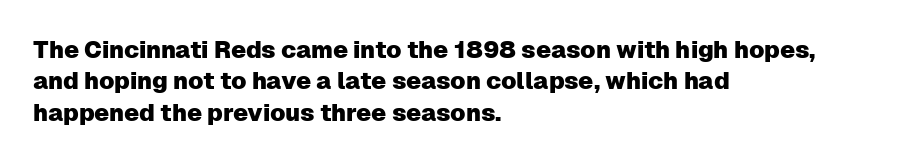
{"italic": "no", "underline": "no", "align": "left", "line_spacing": "normal", "line_spacing_ratio": 1.31, "letter_spacing": "normal", "letter_spacing_em": 0.0, "glyph_px": 24}
